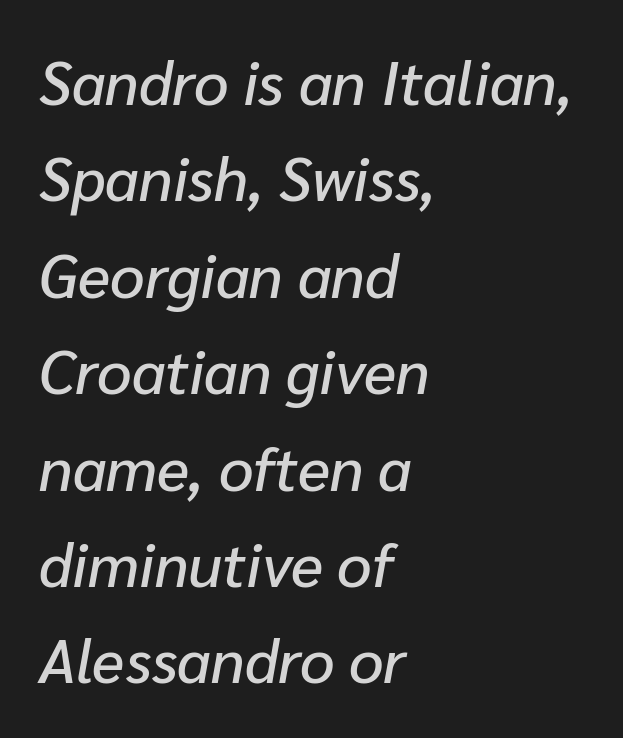
This rendering leaves character spacing at its baseline value. Casual observation: everything's shoved over to the left. The lines sit at an ordinary, default distance from one another. This sample has the flowing, uneven cadence of proportional lettering. Descender tails drop into unmarked territory. Every character sits at an angle, as italics do.
